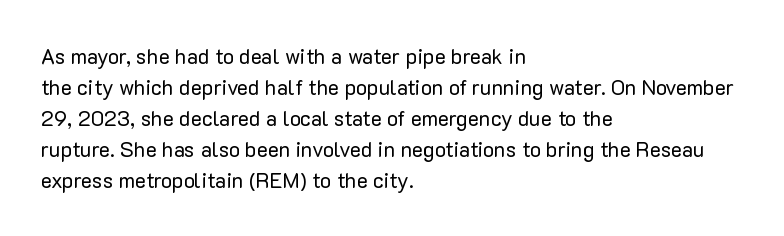
Q: Is the text bold? A: No.
Q: Is the text italic (slanted)? A: No, it is upright.
Q: Is the text underlined? A: No.
Q: How is the paragraph aligned? A: Left-aligned.
Q: Is the spacing between letters normal or unusually wide? A: Normal.
Q: Is the spacing between lines tight, normal or loose? A: Normal.
